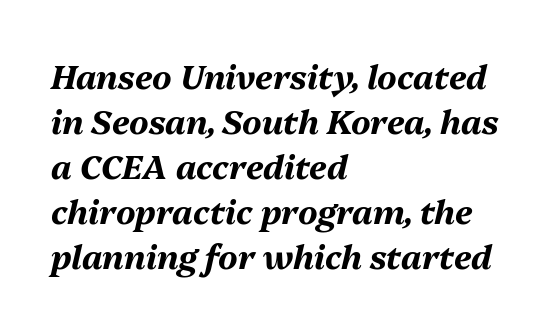
{"italic": "yes", "lean": "right", "slant_degrees": 13, "bold": "yes", "weight": "bold", "width": "normal", "stroke_contrast": "medium", "x_height": "medium", "monospaced": "no", "underline": "no", "align": "left", "line_spacing": "normal", "line_spacing_ratio": 1.36, "letter_spacing": "normal", "letter_spacing_em": 0.0, "glyph_px": 33}
